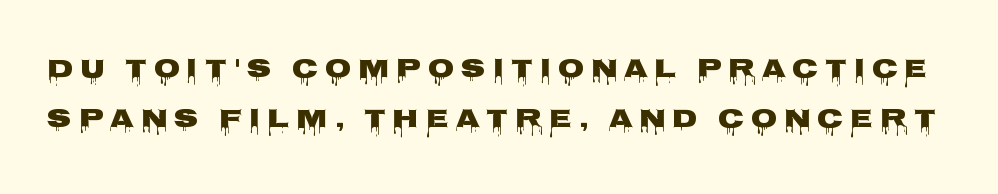
{"italic": "no", "bold": "yes", "underline": "no", "line_spacing_ratio": 1.87, "letter_spacing": "wide", "letter_spacing_em": 0.25, "glyph_px": 27}
